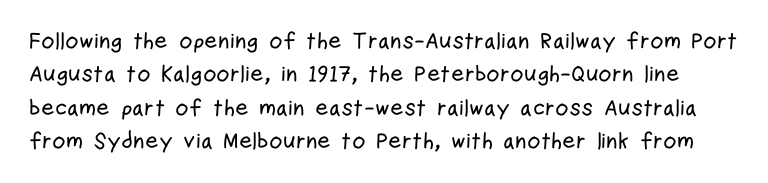
Letter spacing: default. Rows of type keep a routine distance in the vertical direction. Descenders are the only things crossing below the line. The specimen reads as upright at a glance.
